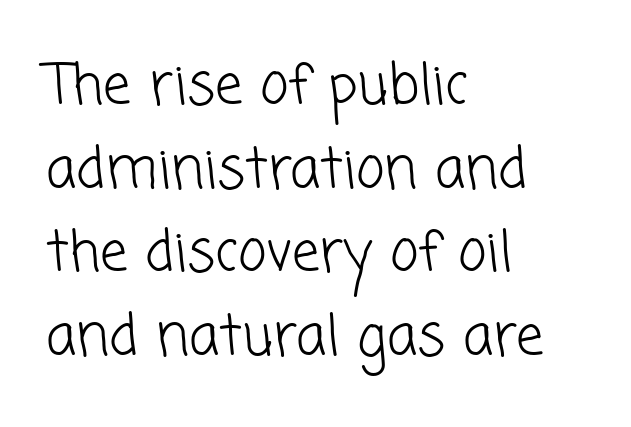
The line-height multiplier appears to be the usual default. Caption: multi-line text, flush left, ragged right. The face used here is a sans, in the tradition of grotesques and geometrics. The string is rendered with underlining switched off. This rendering leaves character spacing at its baseline value.
